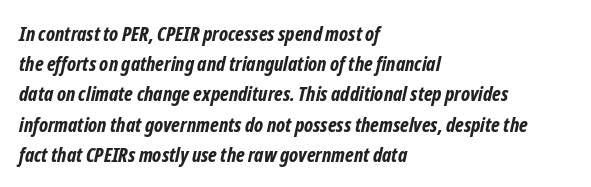
{"bold": "yes", "underline": "no", "align": "left", "line_spacing": "normal", "line_spacing_ratio": 1.51, "letter_spacing": "normal", "letter_spacing_em": 0.0, "glyph_px": 20}
